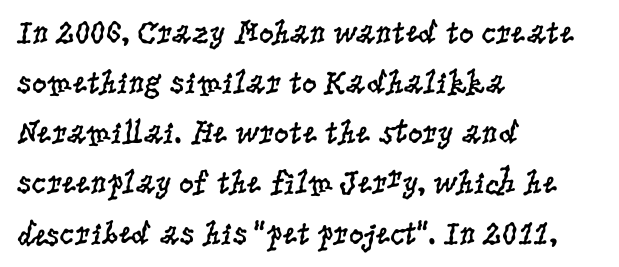
{"serif": "yes", "bold": "no", "weight": "regular", "width": "condensed", "stroke_contrast": "low", "x_height": "large", "monospaced": "no", "underline": "no", "align": "left", "line_spacing": "normal", "line_spacing_ratio": 1.52, "letter_spacing": "normal", "letter_spacing_em": 0.0, "glyph_px": 33}
